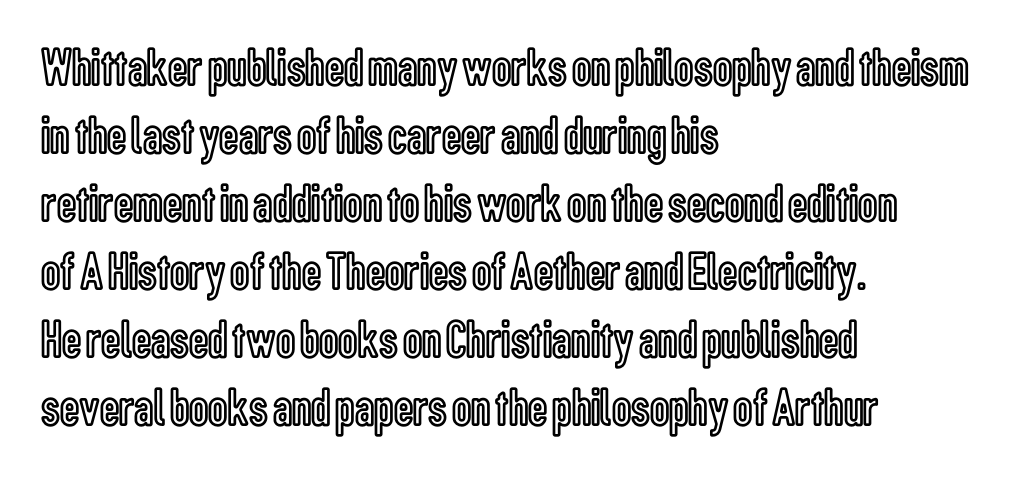
Caption: standard tracking, unaltered. When letters stand straight like this, we call the style roman or upright. Letters rest on an invisible, unmarked baseline. The lines sit at an ordinary, default distance from one another. The passage shown is typed in a proportional face where columns would drift.
